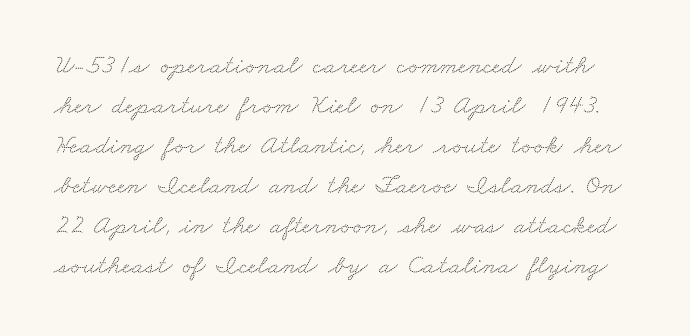
The image shows 27 px text type; set normal line spacing (1.48x), normal letter spacing, not underlined.
